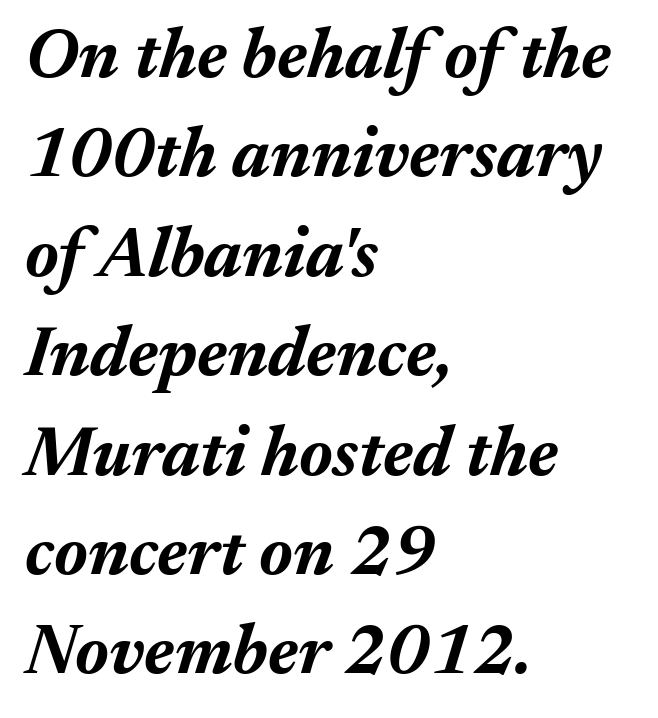
Q: Is the text bold? A: Yes.
Q: Is the text italic (slanted)? A: Yes, it leans right by about 17 degrees.
Q: Is the text underlined? A: No.
Q: How is the paragraph aligned? A: Left-aligned.
Q: Is the spacing between letters normal or unusually wide? A: Normal.
Q: Is the spacing between lines tight, normal or loose? A: Normal.
Q: Width (condensed, normal, or wide)? A: Normal.
Q: Stroke contrast? A: Medium.
Q: x-height? A: Medium.
Q: Monospaced? A: No.
